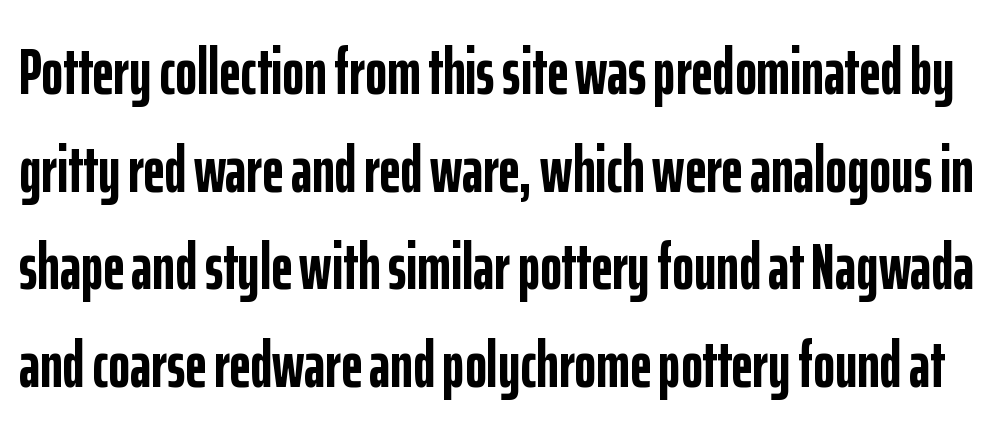
The image shows 66 px semibold, condensed sans-serif type, upright; set normal line spacing (1.48x), normal letter spacing, not underlined; low stroke contrast and a medium x-height.
